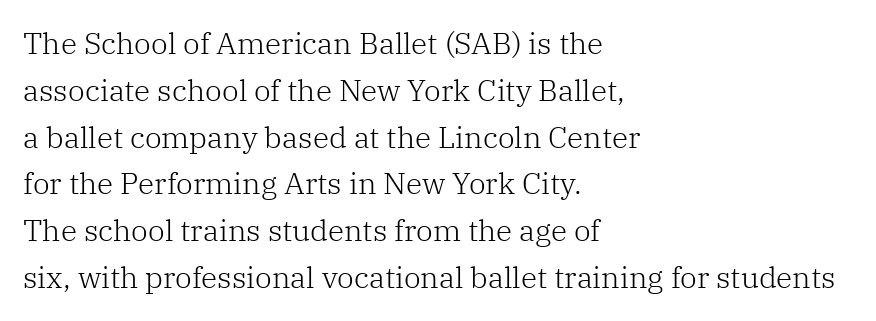
Q: Is the text bold? A: No.
Q: Is the text italic (slanted)? A: No, it is upright.
Q: Is the typeface a serif or a sans-serif typeface? A: Serif.
Q: Is the text underlined? A: No.
Q: How is the paragraph aligned? A: Left-aligned.
Q: Is the spacing between letters normal or unusually wide? A: Normal.
Q: Is the spacing between lines tight, normal or loose? A: Normal.
Q: Width (condensed, normal, or wide)? A: Normal.
Q: Stroke contrast? A: Low.
Q: x-height? A: Medium.
Q: Monospaced? A: No.
